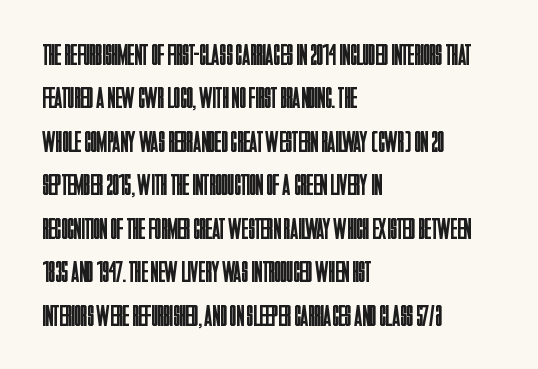
{"serif": "no", "italic": "no", "bold": "no", "weight": "regular", "width": "condensed", "stroke_contrast": "low", "x_height": "large", "monospaced": "no", "underline": "no", "align": "left", "line_spacing": "normal", "line_spacing_ratio": 1.45, "letter_spacing": "normal", "letter_spacing_em": 0.0, "glyph_px": 30}
